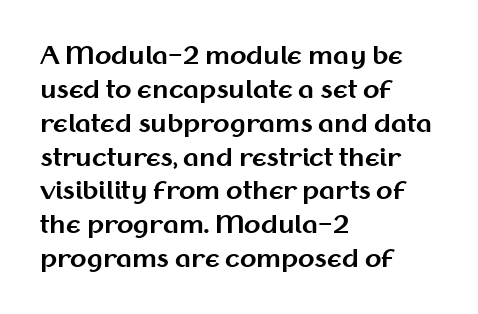
Check under the words: just untouched page. The lettering stays uniformly vertical, giving the passage a roman look. Does the weight exceed regular? Yes, all the way to bold. Leading: standard.
